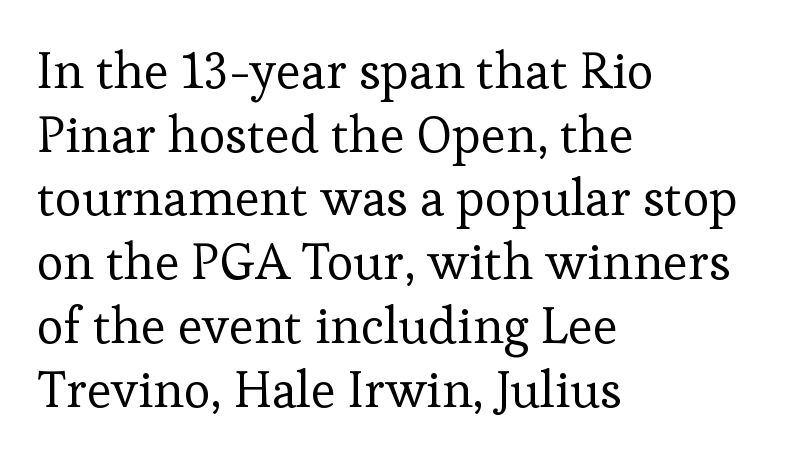
Q: Is the text bold? A: No.
Q: Is the text italic (slanted)? A: No, it is upright.
Q: Is the typeface a serif or a sans-serif typeface? A: Serif.
Q: Is the text underlined? A: No.
Q: How is the paragraph aligned? A: Left-aligned.
Q: Is the spacing between letters normal or unusually wide? A: Normal.
Q: Is the spacing between lines tight, normal or loose? A: Normal.
Q: Width (condensed, normal, or wide)? A: Normal.
Q: Stroke contrast? A: Low.
Q: x-height? A: Medium.
Q: Monospaced? A: No.
